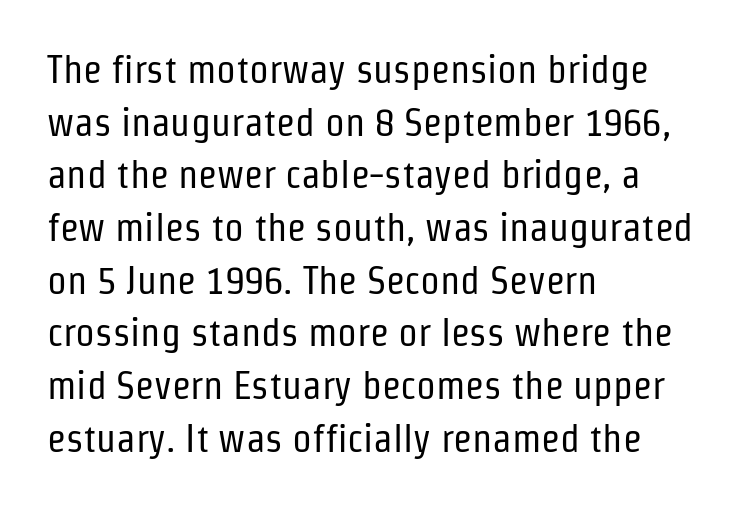
The designer left line spacing at the default. The passage shown has conventional tracking throughout. Every character sits straight up, as roman type does. On a weight scale, this lands at 450 or below.
